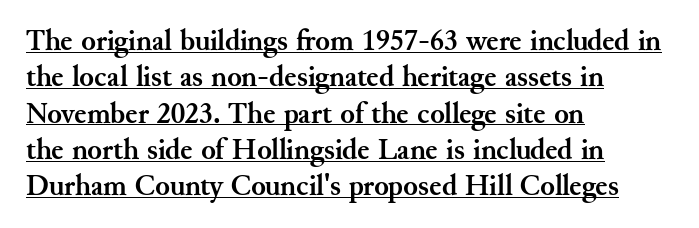
{"serif": "yes", "italic": "no", "bold": "yes", "weight": "semibold", "width": "normal", "stroke_contrast": "medium", "x_height": "small", "monospaced": "no", "underline": "yes", "align": "left", "line_spacing_ratio": 1.21, "letter_spacing": "normal", "letter_spacing_em": 0.0, "glyph_px": 30}
